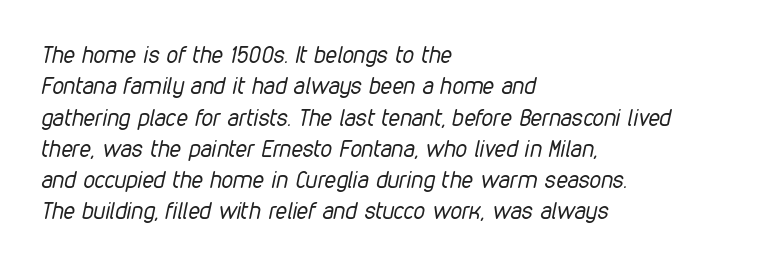
Q: Is the text bold? A: No.
Q: Is the text italic (slanted)? A: Yes, it leans right by about 12 degrees.
Q: Is the text underlined? A: No.
Q: How is the paragraph aligned? A: Left-aligned.
Q: Is the spacing between letters normal or unusually wide? A: Normal.
Q: Is the spacing between lines tight, normal or loose? A: Normal.
